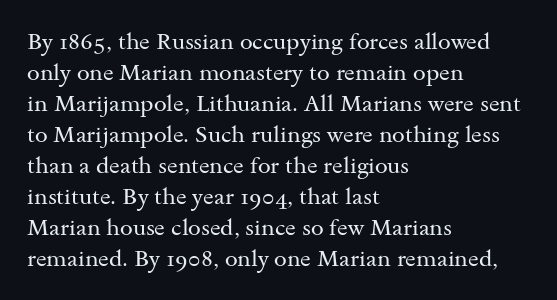
Q: Is the text bold? A: No.
Q: Is the text italic (slanted)? A: No, it is upright.
Q: Is the text underlined? A: No.
Q: How is the paragraph aligned? A: Left-aligned.
Q: Is the spacing between letters normal or unusually wide? A: Normal.
Q: Is the spacing between lines tight, normal or loose? A: Normal.
